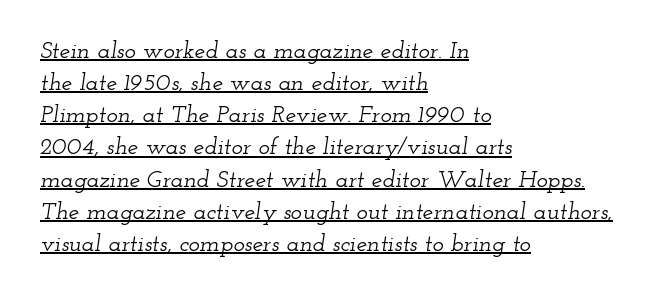
The axis of the letterforms is tilted away from vertical. You can see a thin bar hugging the bottom of the glyphs. Compared with a centered layout, this one pins lines to the left instead. Between one letter and the next there's only the usual sliver of space. If you measured baseline to baseline, you'd find a middling distance.
